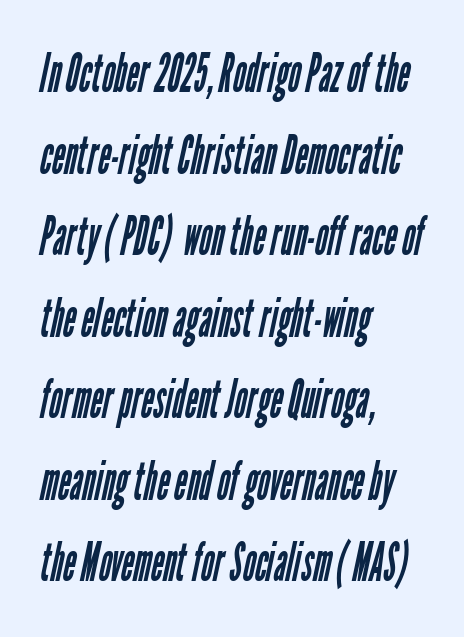
The image shows 54 px regular-weight, condensed sans-serif type; set left-aligned, normal line spacing (1.51x), normal letter spacing, not underlined; low stroke contrast and a medium x-height.
